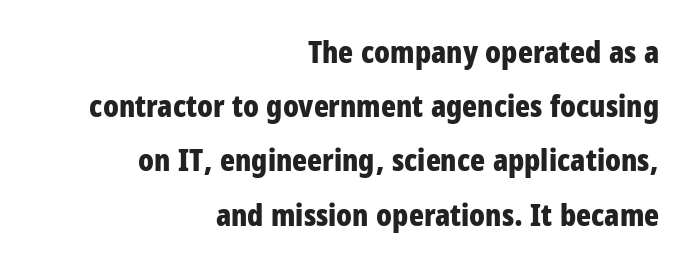
The image shows 31 px bold, condensed sans-serif type, upright; set right-aligned, line spacing 1.75x, normal letter spacing, not underlined; low stroke contrast and a large x-height.
